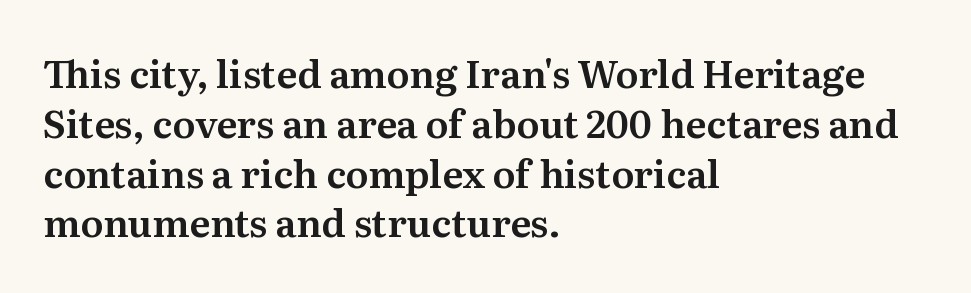
Look at the bottom of the vertical strokes: they flare into serifs here. Caption: multi-line text, flush left, ragged right. Each letter keeps its own natural width here, so spacing adapts to shape. The space between consecutive lines is moderate. Vertical strokes here are truly vertical. The line texture is even and compact thanks to regular tracking.
